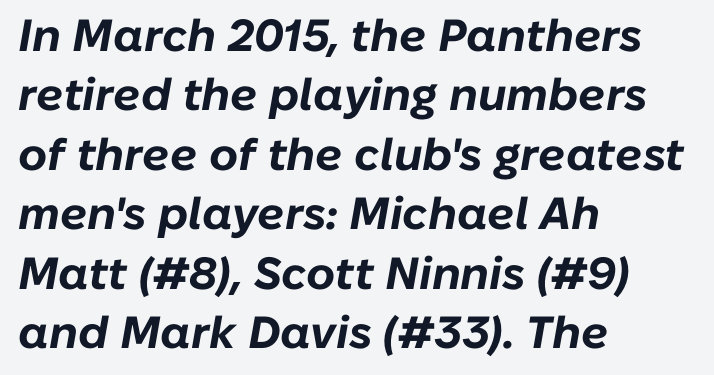
The image shows 45 px bold type, italic (leaning right); set left-aligned, normal line spacing (1.32x), normal letter spacing, not underlined; low stroke contrast and a medium x-height.
